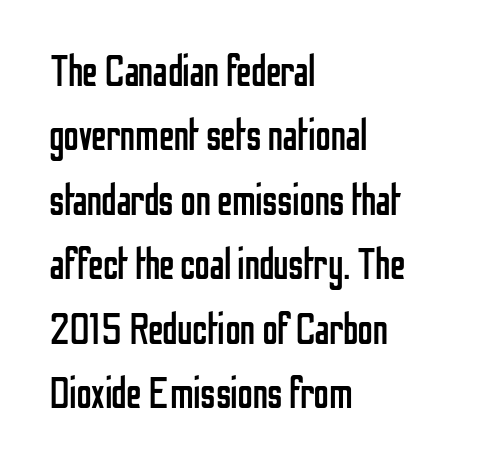
The image shows 43 px regular-weight, condensed sans-serif type, upright; set left-aligned, normal line spacing (1.5x), normal letter spacing, not underlined; low stroke contrast and a medium x-height.
